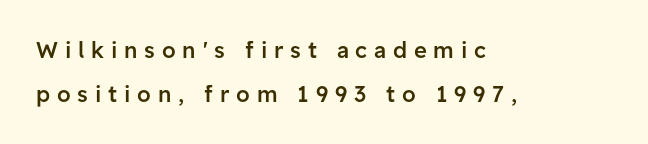
The image shows 22 px text type, upright; set left-aligned, loose line spacing (1.99x), unusually wide letter spacing (+0.31 em), not underlined.
